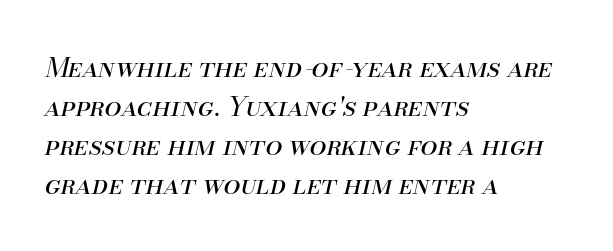
The axis of the letterforms is tilted away from vertical. Stroke thickness stays within the range of a standard reading face or lighter. Decoration check: the copy has no underline. Regarding leading, the lines here are spaced in the standard way.
